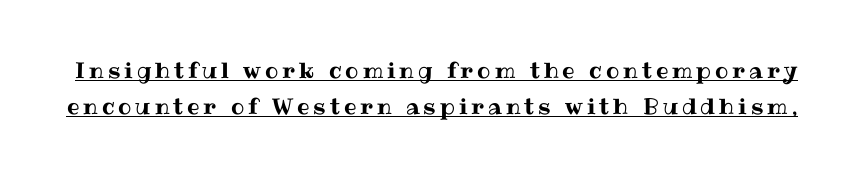
Q: Is the text italic (slanted)? A: No, it is upright.
Q: Is the text underlined? A: Yes.
Q: Is the spacing between lines tight, normal or loose? A: Normal.
